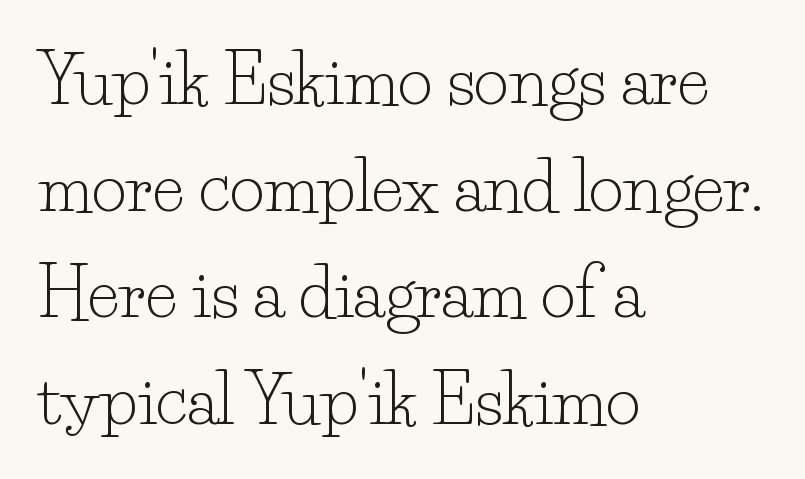
Weight class: somewhere from thin through regular. Successive baselines arrive at the customary interval. This rendering uses left alignment, leaving the right contour irregular. The string is rendered with underlining switched off. Rendered with straight, roman letterforms. You could call the tracking neutral — neither tight nor loose.
